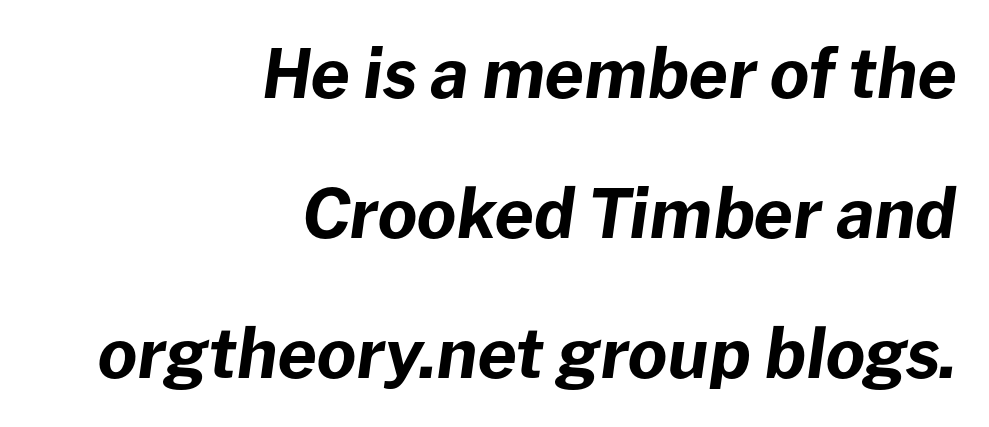
{"italic": "yes", "lean": "right", "slant_degrees": 8, "bold": "yes", "weight": "bold", "width": "normal", "stroke_contrast": "low", "x_height": "medium", "monospaced": "no", "underline": "no", "align": "right", "line_spacing": "loose", "line_spacing_ratio": 2.06, "letter_spacing": "normal", "letter_spacing_em": 0.0, "glyph_px": 68}
